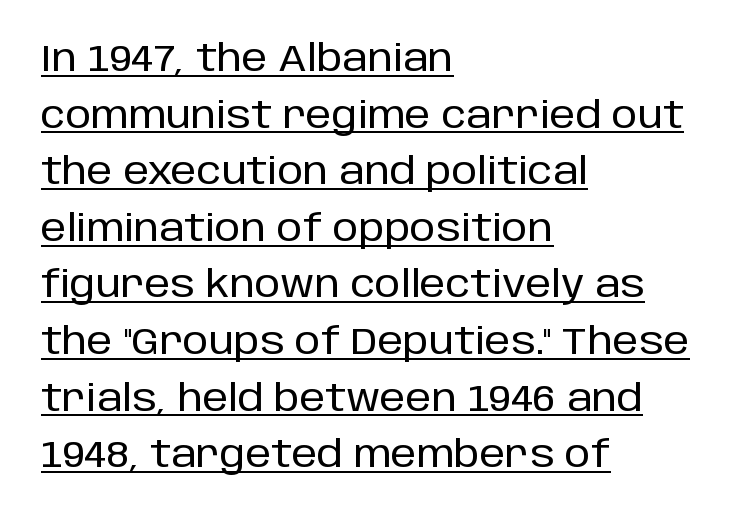
The image shows 37 px sans-serif type, upright; set left-aligned, normal line spacing (1.53x), normal letter spacing, underlined; low stroke contrast and a large x-height.
